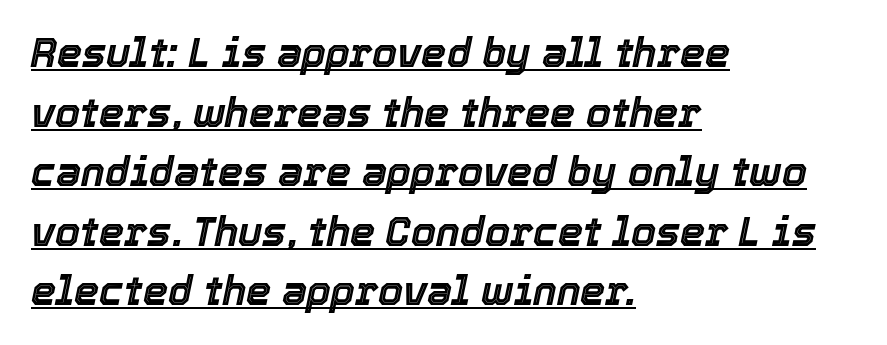
The image shows 40 px text type, italic (leaning right); set left-aligned, normal line spacing (1.49x), normal letter spacing, underlined; a medium x-height.
